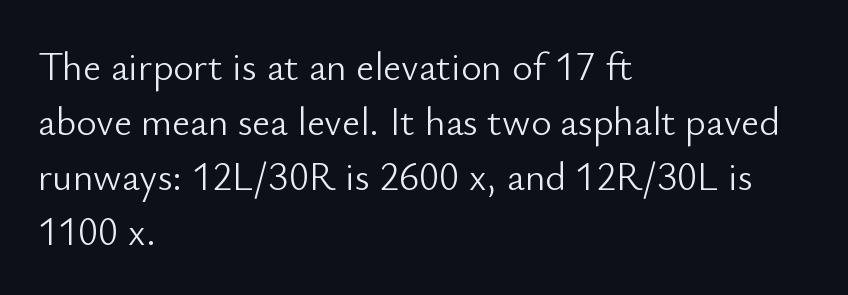
Students, note that the glyphs here touch the page at normal intervals. The rendering anchors every line to the left-hand side. Does the type have serifs? No, each stem ends abruptly. The typeface has the unassuming heft of standard copy or less.
